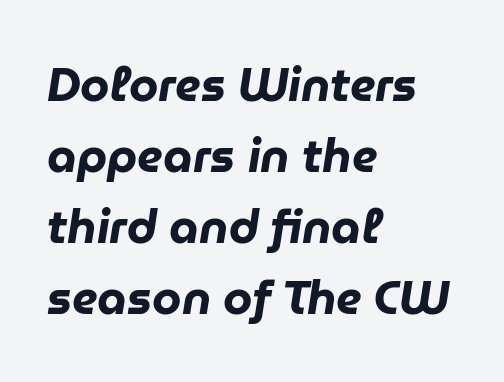
The image shows 47 px heavy type, italic (leaning right); set left-aligned, normal line spacing (1.51x), normal letter spacing, not underlined; low stroke contrast and a medium x-height.
